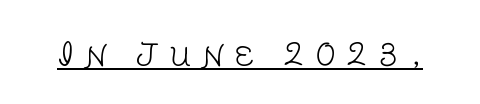
The image shows 30 px light sans-serif type; set unusually wide letter spacing (+0.36 em), underlined; low stroke contrast and a large x-height.
